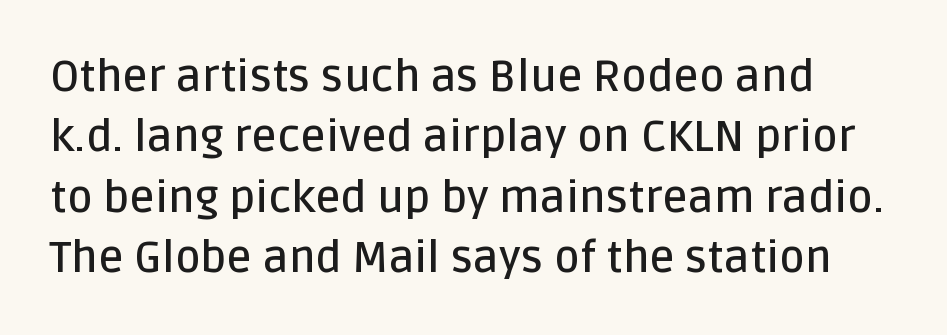
Students, note that the glyphs here touch the page at normal intervals. The passage shown is typed in a proportional face where columns would drift. Type style note: lacks serifs. Notice the strokes are somewhat thickened but not fully heavy: this is a semibold.
